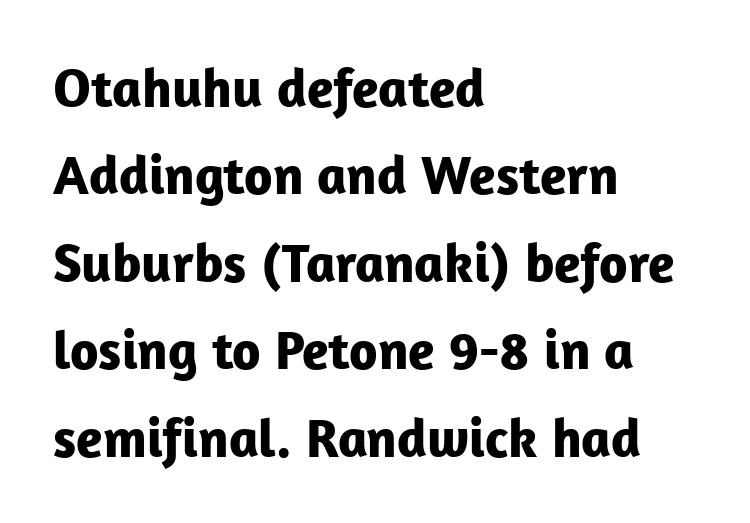
Q: Is the text bold? A: Yes.
Q: Is the text italic (slanted)? A: No, it is upright.
Q: Is the typeface a serif or a sans-serif typeface? A: Sans-serif.
Q: Is the text underlined? A: No.
Q: How is the paragraph aligned? A: Left-aligned.
Q: Is the spacing between letters normal or unusually wide? A: Normal.
Q: Is the spacing between lines tight, normal or loose? A: Normal.
Q: Width (condensed, normal, or wide)? A: Normal.
Q: Stroke contrast? A: Low.
Q: x-height? A: Medium.
Q: Monospaced? A: No.
